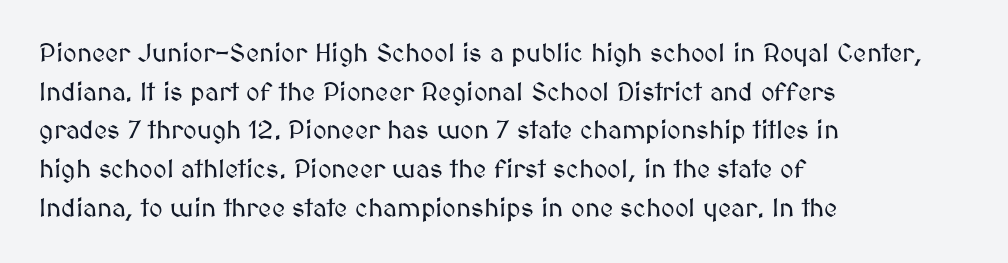
{"italic": "no", "underline": "no", "align": "left", "line_spacing": "normal", "line_spacing_ratio": 1.49, "letter_spacing": "normal", "letter_spacing_em": 0.0, "glyph_px": 26}
